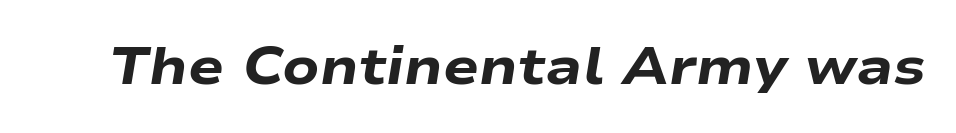
{"italic": "yes", "lean": "right", "slant_degrees": 9, "bold": "yes", "weight": "heavy", "width": "wide", "stroke_contrast": "low", "x_height": "medium", "monospaced": "no", "underline": "no", "letter_spacing": "normal", "letter_spacing_em": 0.0, "glyph_px": 53}
